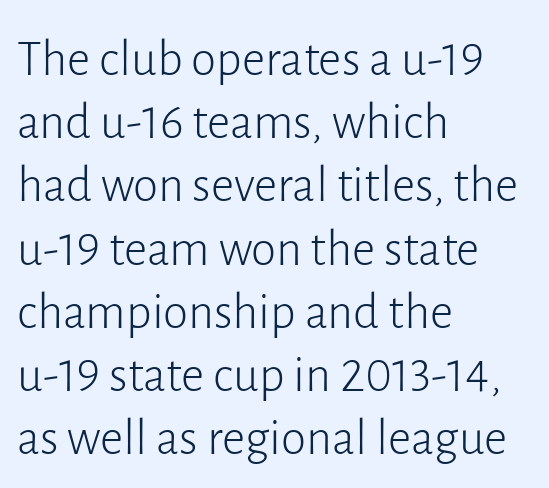
The image shows 51 px light sans-serif type, upright; set left-aligned, line spacing 1.24x, normal letter spacing, not underlined; low stroke contrast and a medium x-height.
